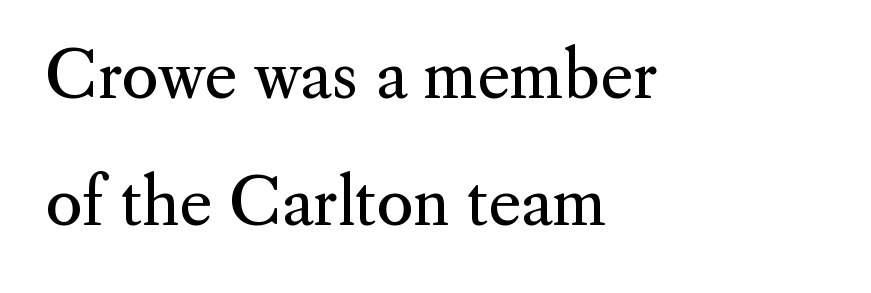
Q: Is the text bold? A: No.
Q: Is the text italic (slanted)? A: No, it is upright.
Q: Is the typeface a serif or a sans-serif typeface? A: Serif.
Q: Is the text underlined? A: No.
Q: How is the paragraph aligned? A: Left-aligned.
Q: Is the spacing between letters normal or unusually wide? A: Normal.
Q: Is the spacing between lines tight, normal or loose? A: Loose.
Q: Width (condensed, normal, or wide)? A: Normal.
Q: Stroke contrast? A: Medium.
Q: x-height? A: Small.
Q: Monospaced? A: No.
